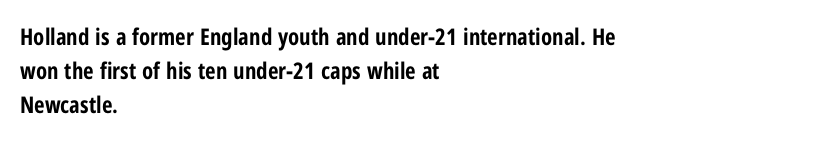
The strip under each line holds only bare page. How are the letters spaced? Ordinarily, with no added tracking. Line spacing here is normal. This rendering uses left alignment, leaving the right contour irregular. When letters stand straight like this, we call the style roman or upright. The rendering uses a bold face; every stroke is thick and dark.
